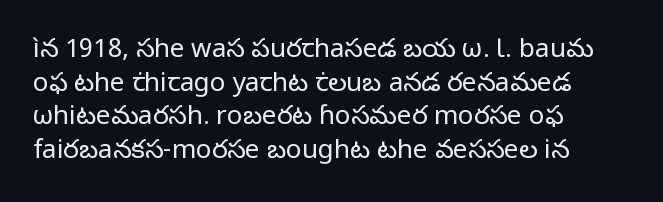
{"italic": "no", "bold": "no", "underline": "no", "align": "left", "line_spacing": "normal", "line_spacing_ratio": 1.29, "letter_spacing": "normal", "letter_spacing_em": 0.0, "glyph_px": 26}
